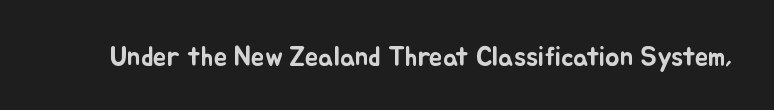
Q: Is the text italic (slanted)? A: No, it is upright.
Q: Is the text underlined? A: No.
Q: Is the spacing between letters normal or unusually wide? A: Normal.
